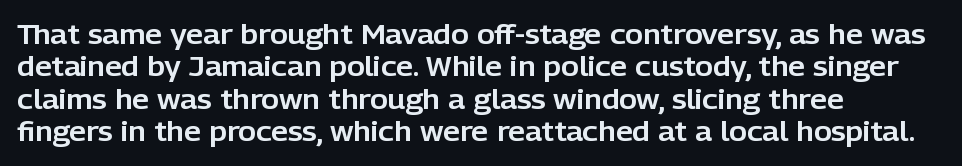
{"italic": "no", "underline": "no", "align": "left", "line_spacing_ratio": 1.2, "letter_spacing": "normal", "letter_spacing_em": 0.0, "glyph_px": 27}
